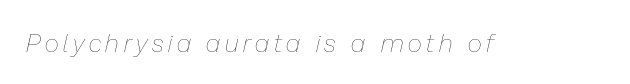
The passage shown leans; its letterforms are oblique. The weight tops out at a normal text grade. The glyphs are unaccompanied by any horizontal stroke below them.
